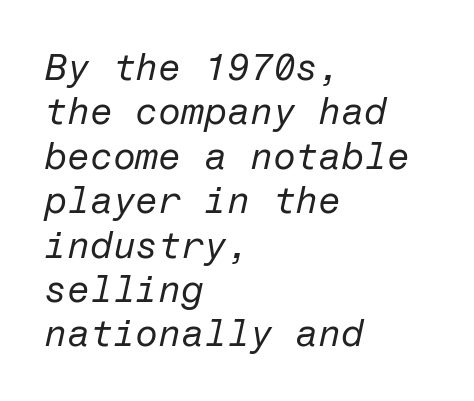
The image shows 37 px regular-weight type, italic (leaning right); set left-aligned, line spacing 1.2x, normal letter spacing, not underlined; low stroke contrast and a medium x-height.
